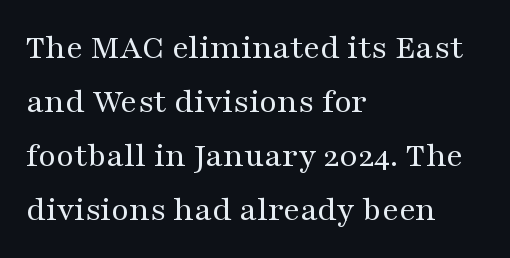
The image shows 36 px regular-weight, wide serif type, upright; set left-aligned, normal line spacing (1.5x), normal letter spacing, not underlined; medium stroke contrast and a medium x-height.
